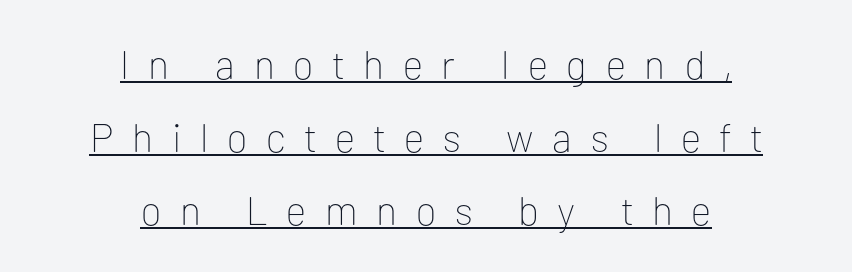
Q: Is the text bold? A: No.
Q: Is the text italic (slanted)? A: No, it is upright.
Q: Is the typeface a serif or a sans-serif typeface? A: Sans-serif.
Q: Is the text underlined? A: Yes.
Q: How is the paragraph aligned? A: Centered.
Q: Is the spacing between letters normal or unusually wide? A: Unusually wide.
Q: Width (condensed, normal, or wide)? A: Normal.
Q: Stroke contrast? A: Low.
Q: x-height? A: Medium.
Q: Monospaced? A: No.
